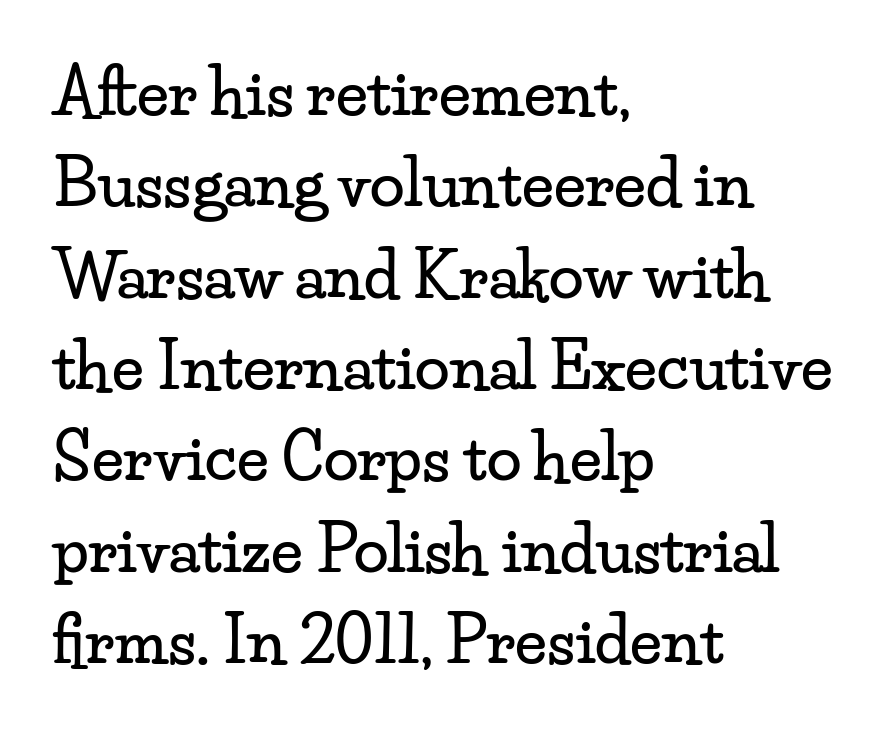
{"serif": "yes", "italic": "no", "width": "wide", "stroke_contrast": "low", "x_height": "small", "monospaced": "no", "underline": "no", "align": "left", "line_spacing": "normal", "line_spacing_ratio": 1.45, "letter_spacing": "normal", "letter_spacing_em": 0.0, "glyph_px": 63}
